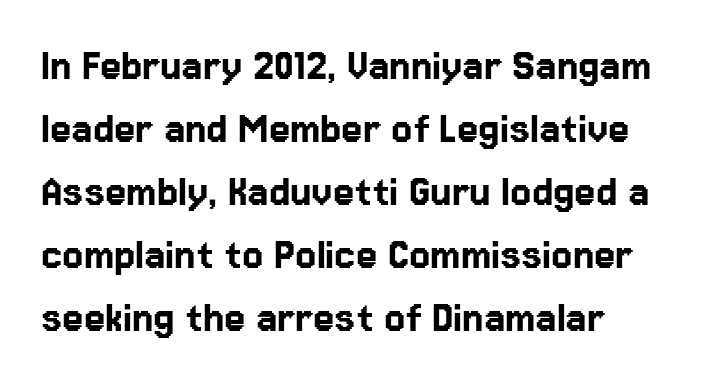
The image shows 48 px sans-serif type, upright; set left-aligned, normal line spacing (1.31x), normal letter spacing, not underlined; low stroke contrast and a medium x-height.
